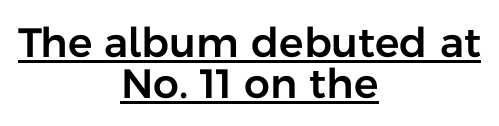
These lines are rendered in a variable-pitch font. Notice how descenders almost collide with the ascenders below — that's tight leading. Casual observation: everything's sitting right in the middle. Does a line run under the words? Yes, clearly. Check where the strokes stop: nothing finishes them off — pure sans.
